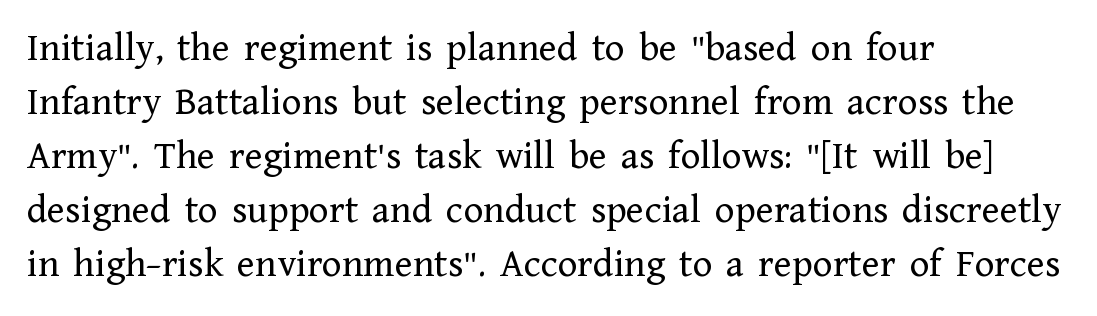
{"serif": "yes", "italic": "no", "bold": "no", "weight": "regular", "width": "normal", "stroke_contrast": "low", "x_height": "medium", "monospaced": "no", "underline": "no", "align": "left", "line_spacing": "normal", "line_spacing_ratio": 1.32, "letter_spacing": "normal", "letter_spacing_em": 0.0, "glyph_px": 41}
